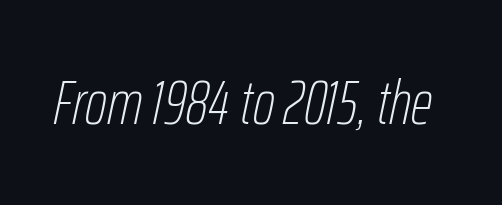
{"italic": "yes", "lean": "right", "slant_degrees": 12, "bold": "no", "weight": "thin", "width": "condensed", "stroke_contrast": "low", "x_height": "medium", "monospaced": "no", "underline": "no", "letter_spacing": "normal", "letter_spacing_em": 0.0, "glyph_px": 62}
